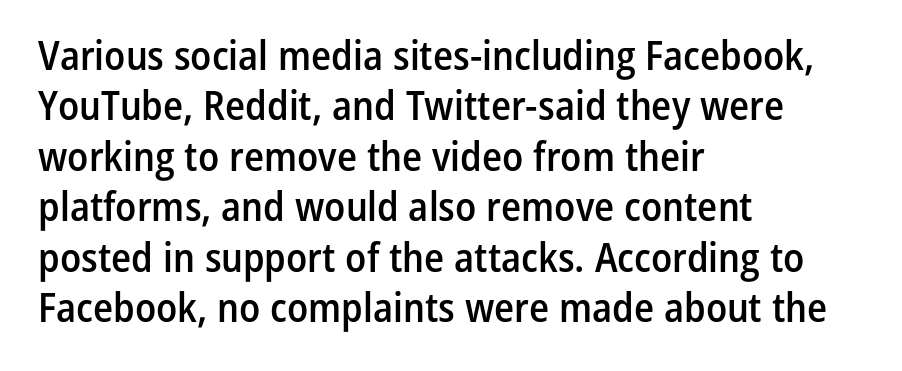
The image shows 41 px semibold, condensed sans-serif type, upright; set left-aligned, line spacing 1.23x, normal letter spacing, not underlined; low stroke contrast and a medium x-height.
